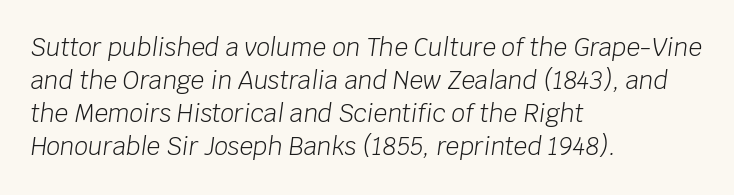
Is this a heavy cut? Hardly; it is regular or lighter. Is the block centered? No — it sits flush against the left margin. The passage shown stacks its lines at a standard gap. If you drew a line through each stem, it would be angled. The gaps between neighbouring characters are ordinary and unremarkable. Type without underlining.
